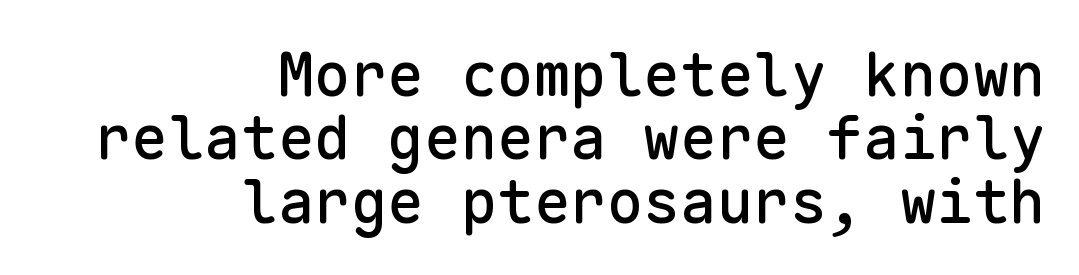
Q: Is the text italic (slanted)? A: No, it is upright.
Q: Is the typeface a serif or a sans-serif typeface? A: Sans-serif.
Q: Is the text underlined? A: No.
Q: How is the paragraph aligned? A: Right-aligned.
Q: Is the spacing between letters normal or unusually wide? A: Normal.
Q: Is the spacing between lines tight, normal or loose? A: Tight.
Q: Width (condensed, normal, or wide)? A: Normal.
Q: Stroke contrast? A: Low.
Q: x-height? A: Medium.
Q: Monospaced? A: Yes.
